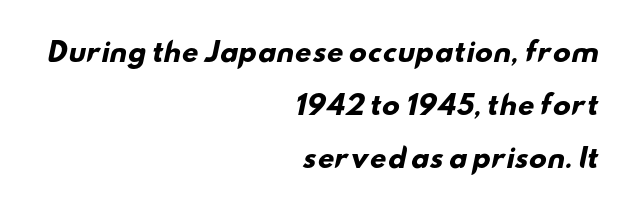
{"bold": "yes", "underline": "no", "align": "right", "line_spacing": "loose", "line_spacing_ratio": 2.03, "letter_spacing": "normal", "letter_spacing_em": 0.0, "glyph_px": 26}
